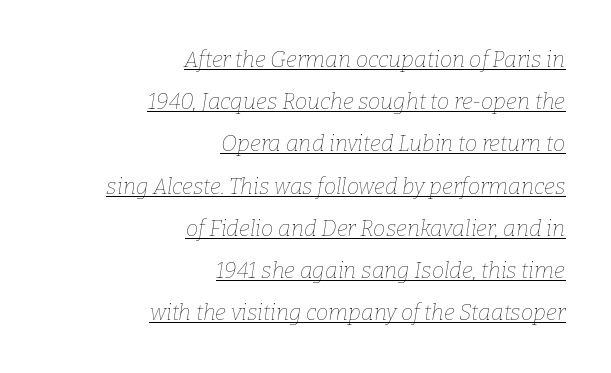
Q: Is the text bold? A: No.
Q: Is the text italic (slanted)? A: Yes, it leans right by about 9 degrees.
Q: Is the text underlined? A: Yes.
Q: How is the paragraph aligned? A: Right-aligned.
Q: Is the spacing between letters normal or unusually wide? A: Normal.
Q: Is the spacing between lines tight, normal or loose? A: Loose.
